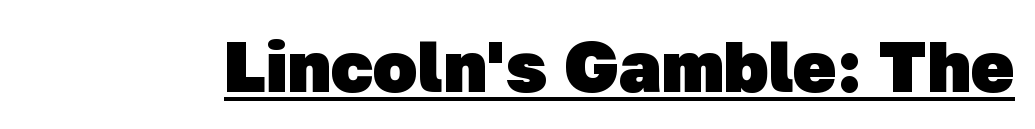
Q: Is the text bold? A: Yes.
Q: Is the typeface a serif or a sans-serif typeface? A: Sans-serif.
Q: Is the text underlined? A: Yes.
Q: Is the spacing between letters normal or unusually wide? A: Normal.
Q: Width (condensed, normal, or wide)? A: Normal.
Q: Stroke contrast? A: Low.
Q: x-height? A: Medium.
Q: Monospaced? A: No.
